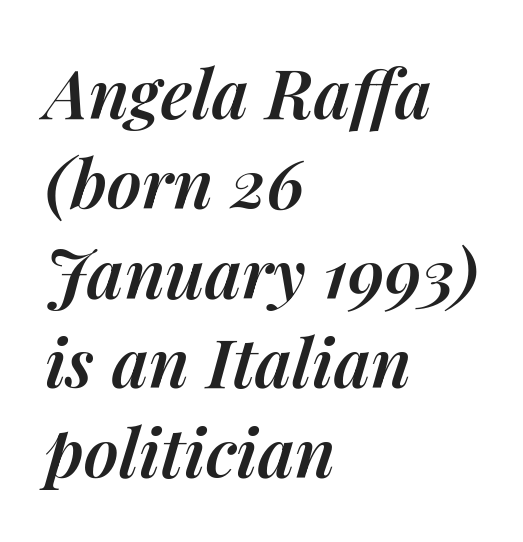
Q: Is the text bold? A: Semi-bold.
Q: Is the text italic (slanted)? A: Yes, it leans right by about 14 degrees.
Q: Is the text underlined? A: No.
Q: How is the paragraph aligned? A: Left-aligned.
Q: Is the spacing between letters normal or unusually wide? A: Normal.
Q: Is the spacing between lines tight, normal or loose? A: Normal.
Q: Width (condensed, normal, or wide)? A: Normal.
Q: Stroke contrast? A: Medium.
Q: x-height? A: Medium.
Q: Monospaced? A: No.
